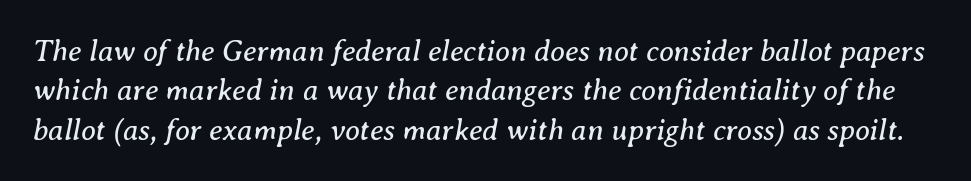
{"serif": "yes", "italic": "yes", "lean": "right", "slant_degrees": 8, "bold": "no", "weight": "regular", "width": "normal", "stroke_contrast": "medium", "x_height": "medium", "monospaced": "no", "underline": "no", "line_spacing": "normal", "line_spacing_ratio": 1.31, "letter_spacing": "normal", "letter_spacing_em": 0.0, "glyph_px": 30}
